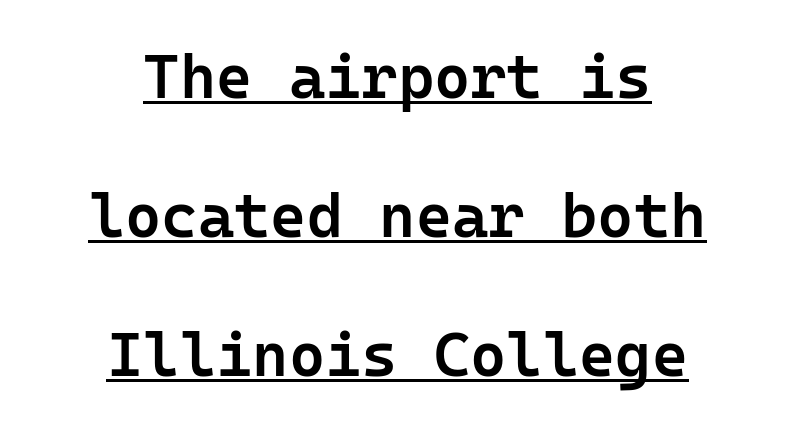
The image shows 62 px semibold sans-serif type, upright; set centered, loose line spacing (2.24x), normal letter spacing, underlined; low stroke contrast and a medium x-height.
